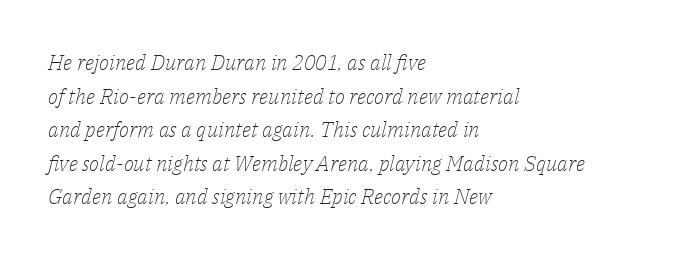
The image shows 21 px text type, italic (leaning right); set left-aligned, normal line spacing (1.6x), normal letter spacing, not underlined.
